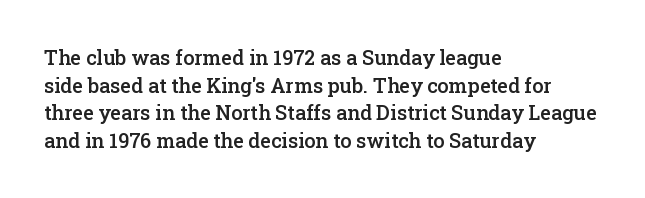
Q: Is the text bold? A: Semi-bold.
Q: Is the text italic (slanted)? A: No, it is upright.
Q: Is the text underlined? A: No.
Q: How is the paragraph aligned? A: Left-aligned.
Q: Is the spacing between letters normal or unusually wide? A: Normal.
Q: Is the spacing between lines tight, normal or loose? A: Normal.
